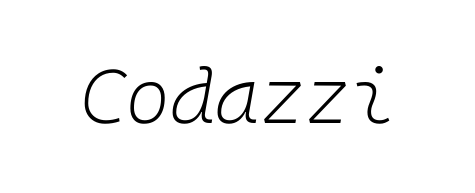
{"italic": "yes", "lean": "right", "slant_degrees": 10, "bold": "no", "weight": "light", "width": "normal", "stroke_contrast": "low", "x_height": "medium", "underline": "no", "letter_spacing": "normal", "letter_spacing_em": 0.0, "glyph_px": 77}
